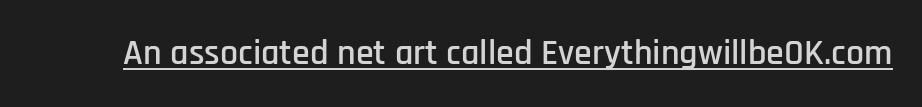
Nope, not italic — everything's standing straight. Varying glyph widths throughout — classic text-font behaviour. Looks like someone drew a line under every word here. Is this a sans? Yes — the strokes have no serifs. Glyph-to-glyph distance matches everyday printed text.
